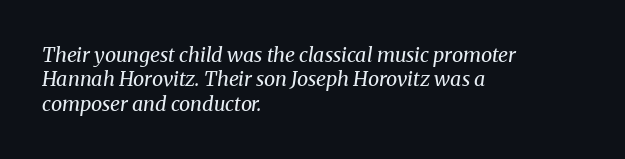
The image shows 20 px text type, italic (leaning right); set left-aligned, line spacing 1.22x, normal letter spacing, not underlined.
